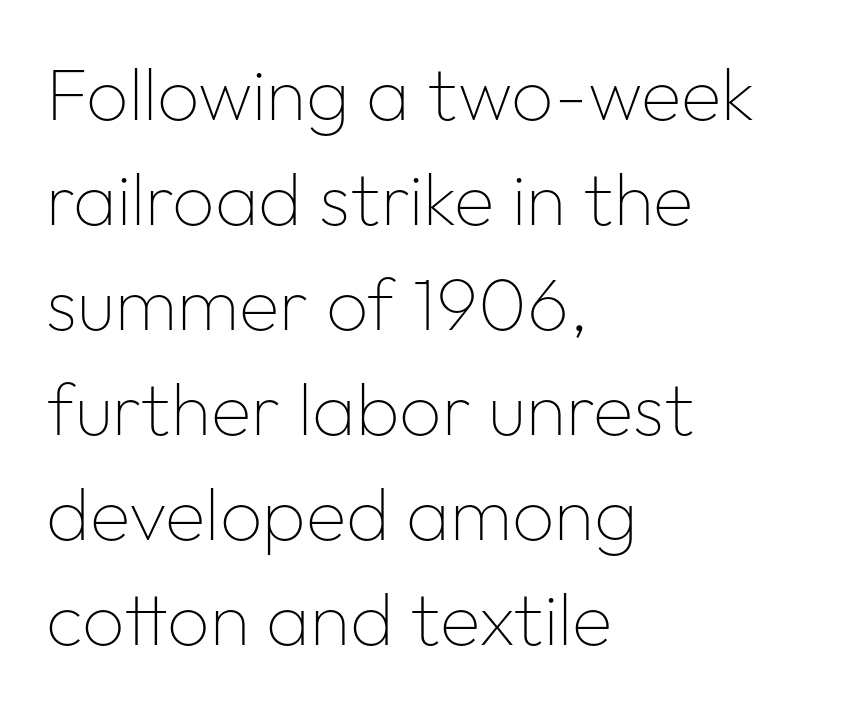
{"serif": "no", "italic": "no", "bold": "no", "weight": "thin", "width": "normal", "stroke_contrast": "low", "x_height": "medium", "monospaced": "no", "underline": "no", "align": "left", "line_spacing": "normal", "line_spacing_ratio": 1.42, "letter_spacing": "normal", "letter_spacing_em": 0.0, "glyph_px": 74}
